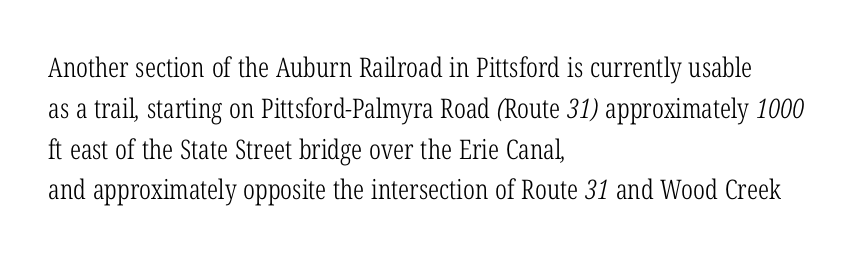
The image shows 27 px text type; set left-aligned, normal line spacing (1.51x), normal letter spacing, not underlined.
